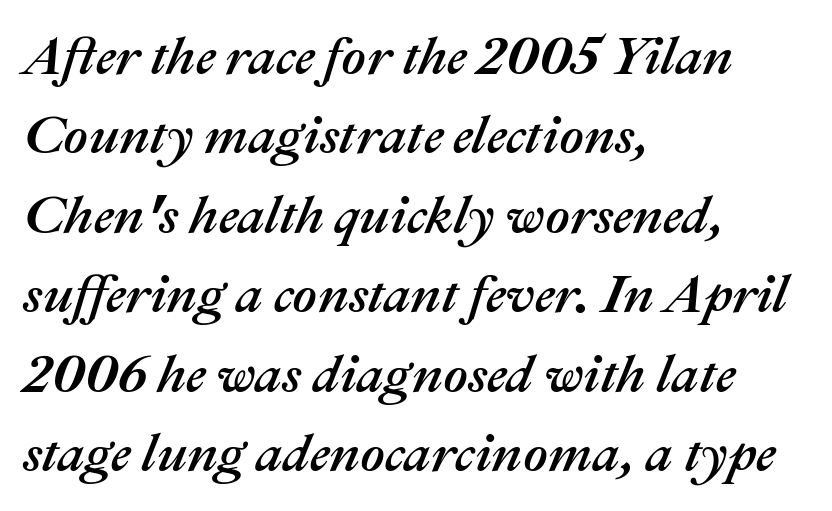
Has an underline been added? It has not. Tracking value appears to be zero — textbook default spacing. The font's italic variant was chosen for this text. One glance says typical: line gaps are just what's usual.
